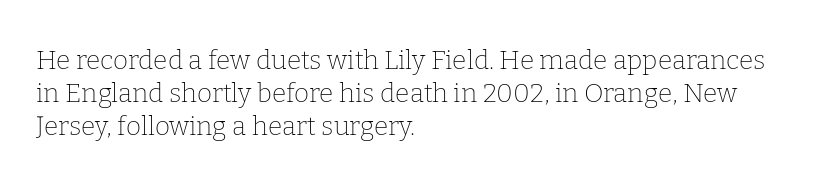
Check the space under the baseline: it is left empty. Posture: upright roman. Is the type heavy? It reads as light-to-regular instead. One-word summary of the alignment: left. The line-height multiplier appears to be the usual default.
